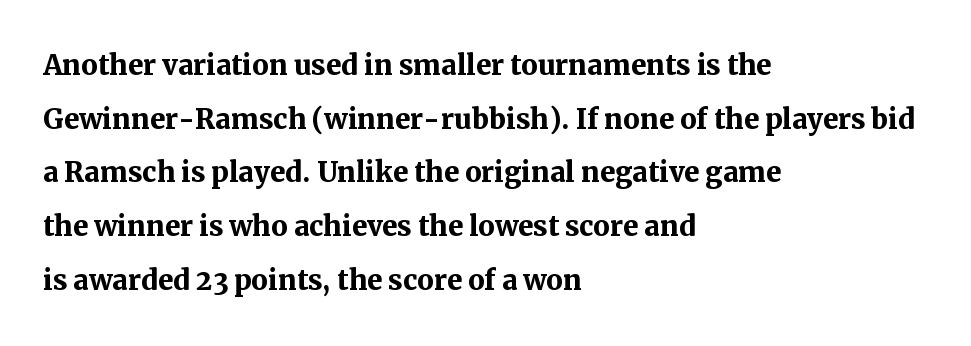
The image shows 37 px semibold serif type, upright; set left-aligned, normal line spacing (1.45x), normal letter spacing, not underlined; medium stroke contrast and a medium x-height.
